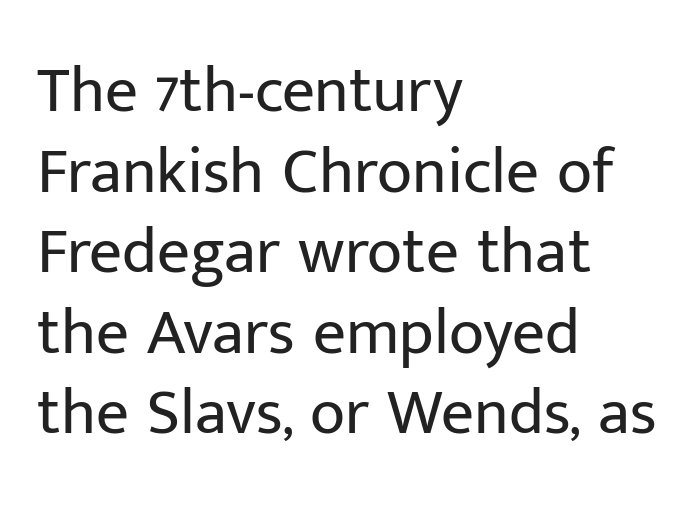
Serifs: no, the terminals of the letterforms are clean. A student would call this left alignment; a typographer would say flush left, rag right. Do the characters align in a grid? No, the font is proportional. Lines of text with bare space underneath. No extra tracking has been applied to these lines. Ascenders rise straight up at ninety degrees.
